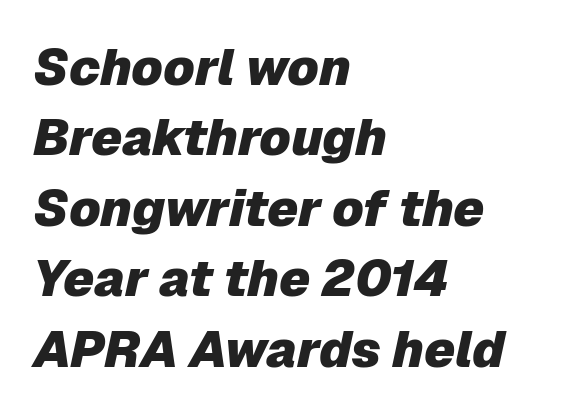
The image shows 51 px heavy type, italic (leaning right); set left-aligned, normal line spacing (1.38x), normal letter spacing, not underlined; low stroke contrast and a medium x-height.
